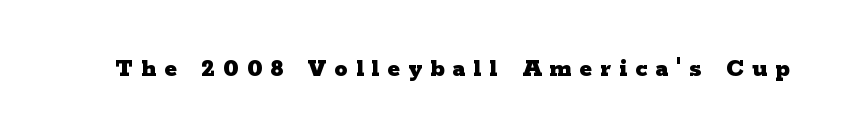
The specimen omits any rule beneath the text block's lines. The font's upright variant was chosen for this text. The tracking jumps out immediately: characters are airy and widely separated. The passage shown is emphatically bold.
